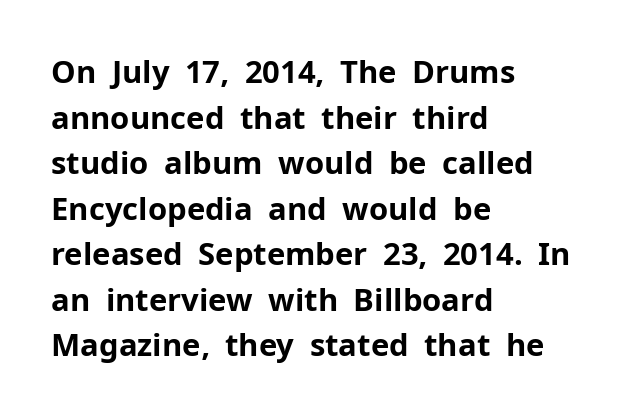
The font family rendered here belongs to the sans-serif group. The tracking reads as untouched default to a designer's eye. The specimen reads as upright at a glance. A normal amount of white space separates one row of letters from the next. The baseline area is clear. The lines are quadded left.
